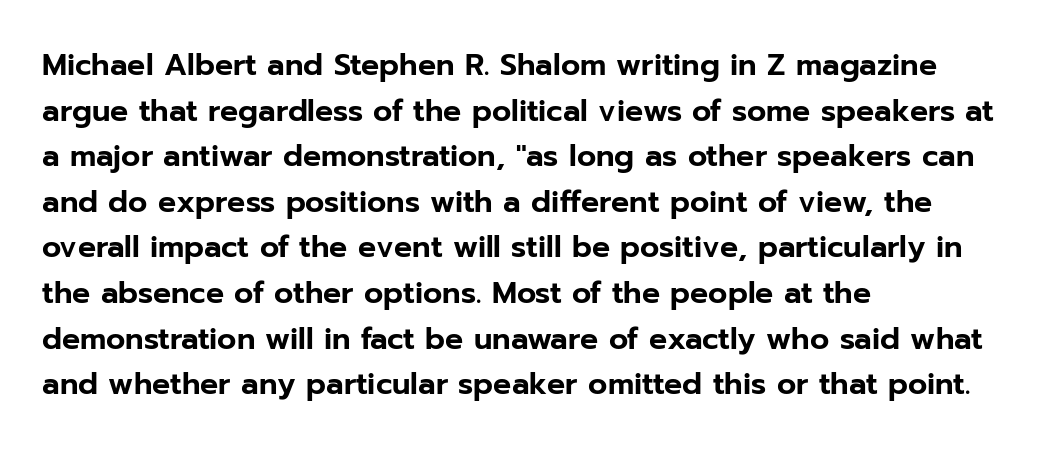
{"serif": "no", "italic": "no", "width": "normal", "stroke_contrast": "low", "x_height": "medium", "monospaced": "no", "underline": "no", "align": "left", "line_spacing": "normal", "line_spacing_ratio": 1.52, "letter_spacing": "normal", "letter_spacing_em": 0.0, "glyph_px": 30}
